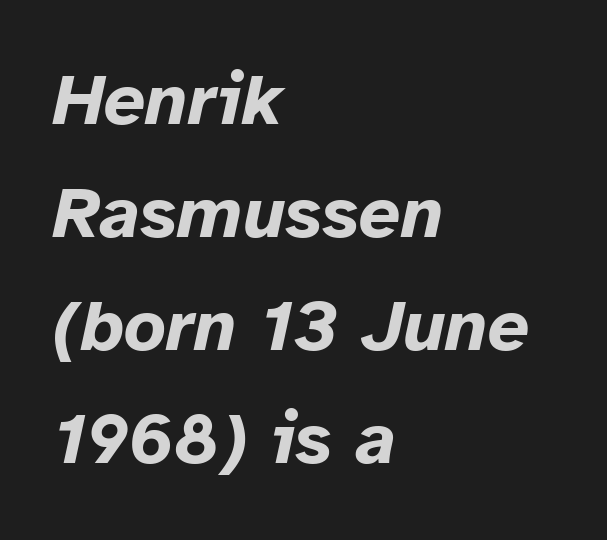
The ragged edge is on the right, which tells us the setting is flush left. The face used here is proportionally spaced, like ordinary book or web type. Whoever set this chose a conventional vertical rhythm. Rule under the text: the space is simply empty. Would a proofreader flag this as italicized? Yes. The passage shown has conventional tracking throughout.
